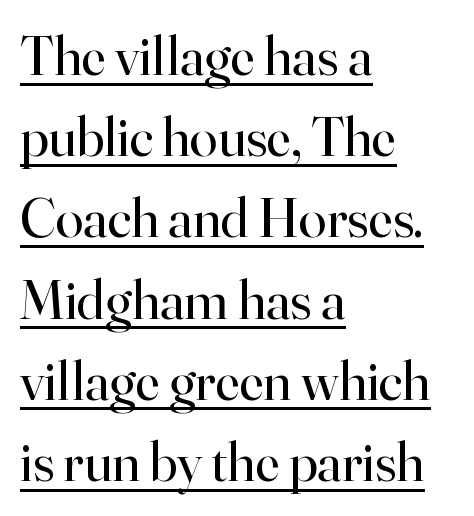
The paragraph shown leans on its left margin. Letter spacing: default. Honestly, the row spacing looks completely unremarkable. Looks like someone drew a line under every word here. The characters are drawn with everyday or finer stroke widths. Spacing verdict: proportional, widths tailored to each character.
